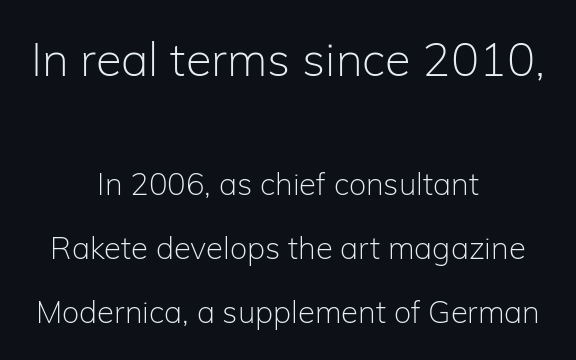
Is this a fixed-width face? No — the glyphs have proportional, varying widths. Ordinary non-slanted type is in use. No chunkiness to these letters — they're not bold. The text block is weighted toward neither margin, spreading evenly from the middle.
